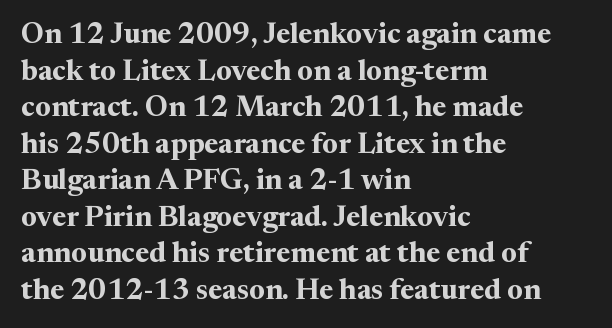
The image shows 29 px bold serif type, upright; set left-aligned, normal line spacing (1.26x), normal letter spacing, not underlined; medium stroke contrast and a medium x-height.
